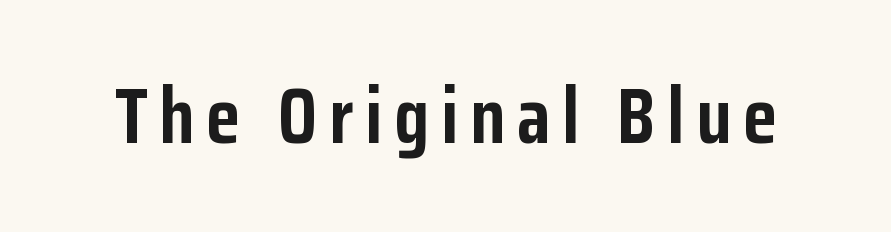
Q: Is the text bold? A: Yes.
Q: Is the text italic (slanted)? A: No, it is upright.
Q: Is the typeface a serif or a sans-serif typeface? A: Sans-serif.
Q: Is the text underlined? A: No.
Q: Width (condensed, normal, or wide)? A: Condensed.
Q: Stroke contrast? A: Low.
Q: x-height? A: Medium.
Q: Monospaced? A: No.
